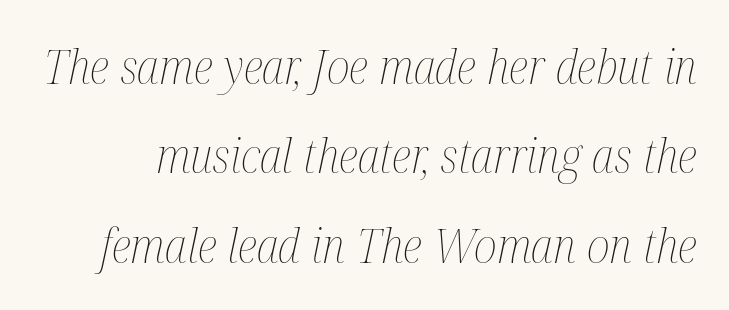
Q: Is the text bold? A: No.
Q: Is the text italic (slanted)? A: Yes, it leans right by about 12 degrees.
Q: Is the text underlined? A: No.
Q: Is the spacing between letters normal or unusually wide? A: Normal.
Q: Width (condensed, normal, or wide)? A: Condensed.
Q: Stroke contrast? A: Medium.
Q: x-height? A: Medium.
Q: Monospaced? A: No.
